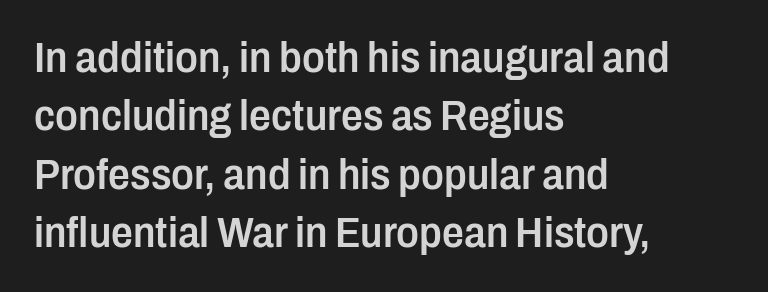
Q: Is the text bold? A: Semi-bold.
Q: Is the text italic (slanted)? A: No, it is upright.
Q: Is the typeface a serif or a sans-serif typeface? A: Sans-serif.
Q: Is the text underlined? A: No.
Q: How is the paragraph aligned? A: Left-aligned.
Q: Is the spacing between letters normal or unusually wide? A: Normal.
Q: Is the spacing between lines tight, normal or loose? A: Normal.
Q: Width (condensed, normal, or wide)? A: Condensed.
Q: Stroke contrast? A: Low.
Q: x-height? A: Medium.
Q: Monospaced? A: No.
